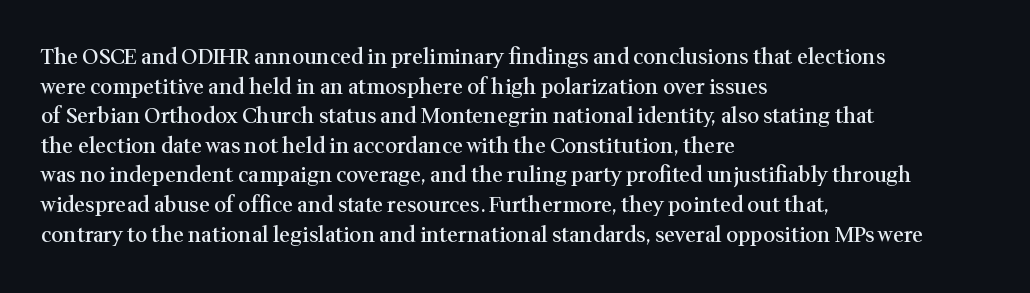
If you measured baseline to baseline, you'd find a middling distance. No italicization has been applied; the sample stays upright. If you drew a ruler down the left edge, every line would touch it. Has an underline been added? It has not. Semibold letterforms, between regular and bold. Here the glyphs are tracked normally, forming tight word shapes.
